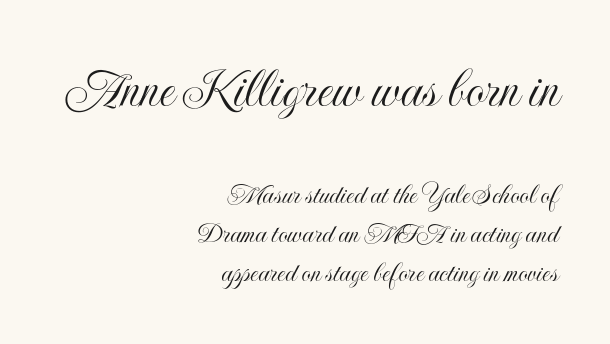
Note the varied advance widths — an 'i' is clearly narrower than an 'm'. Horizontally, the lines are justified to the trailing edge only. Letter spacing: default. Between these two stacked blocks, the higher one wins on size.
